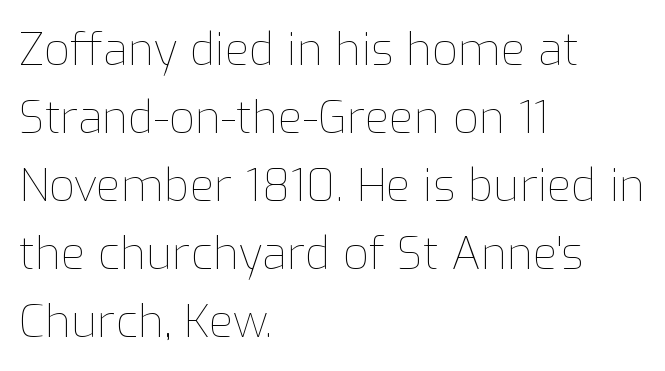
Here the designer chose a conventional face with non-uniform glyph widths. Inter-character spacing is left at the font's built-in metrics. Vertically, the passage feels balanced, rows spaced as you'd expect. The letters stand upright; this is a roman face. The rendering anchors every line to the left-hand side. Any mark beneath the type? The region is blank.
